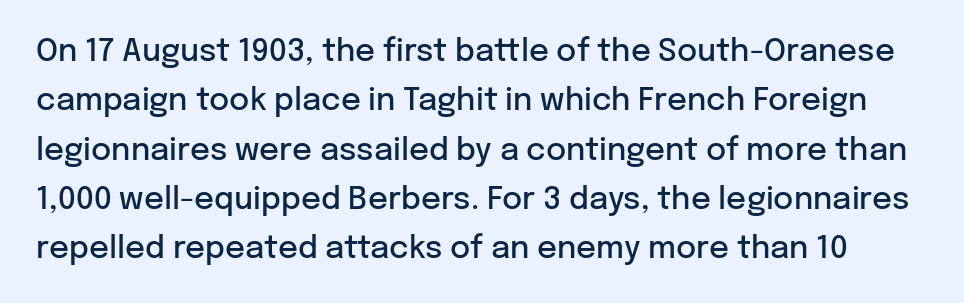
Each letter keeps its own natural width here, so spacing adapts to shape. Letters rest on an invisible, unmarked baseline. The block of text has a typical density, with ordinary space between rows. Compared with typical body copy, the letter spacing here is the same. The font's upright variant was chosen for this text.
